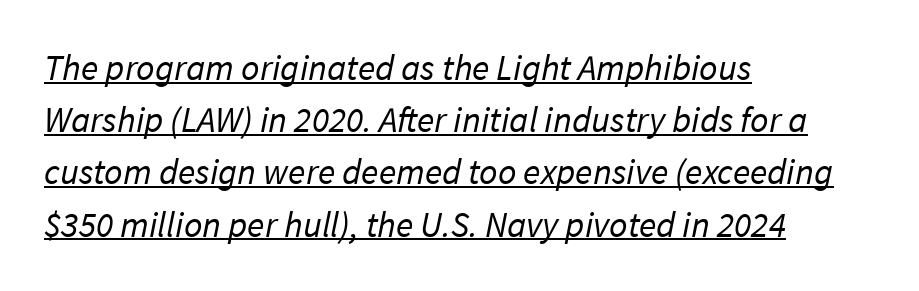
Between one letter and the next there's only the usual sliver of space. Baseline-to-baseline distance is the conventional proportion of letter height. Nope, no serifs anywhere on these letters. Bold? No — there's no thickening of the strokes.
